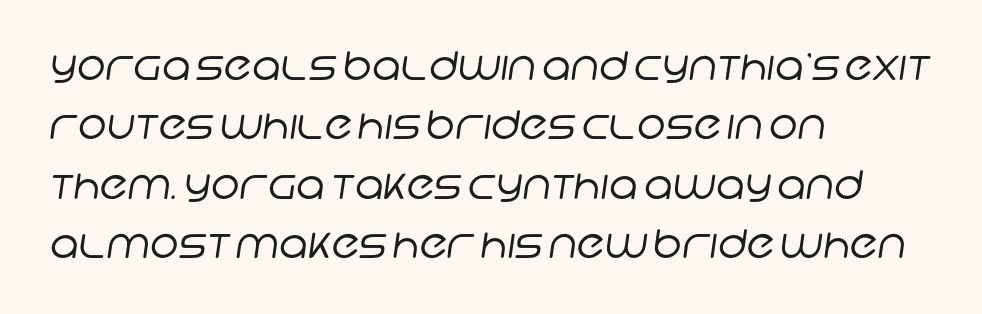
The image shows 39 px regular-weight sans-serif type; set left-aligned, normal line spacing (1.52x), normal letter spacing, not underlined; low stroke contrast and a large x-height.
